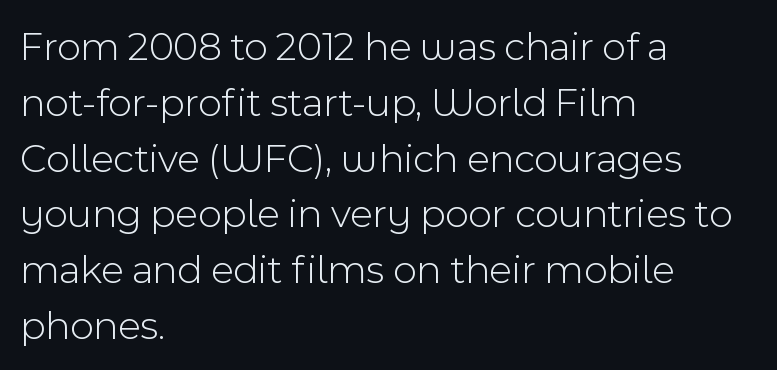
Clear beneath every line of the passage. Unlike a traditional serif, this face leaves its strokes unadorned. Evenly set lines give the paragraph a standard silhouette. You could not count columns in this text — the font is proportionally spaced.
